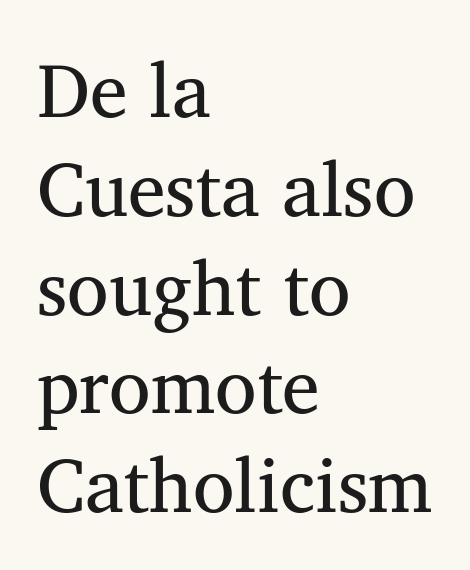
The image shows 76 px serif type; set left-aligned, normal line spacing (1.3x), normal letter spacing, not underlined; medium stroke contrast and a medium x-height.
